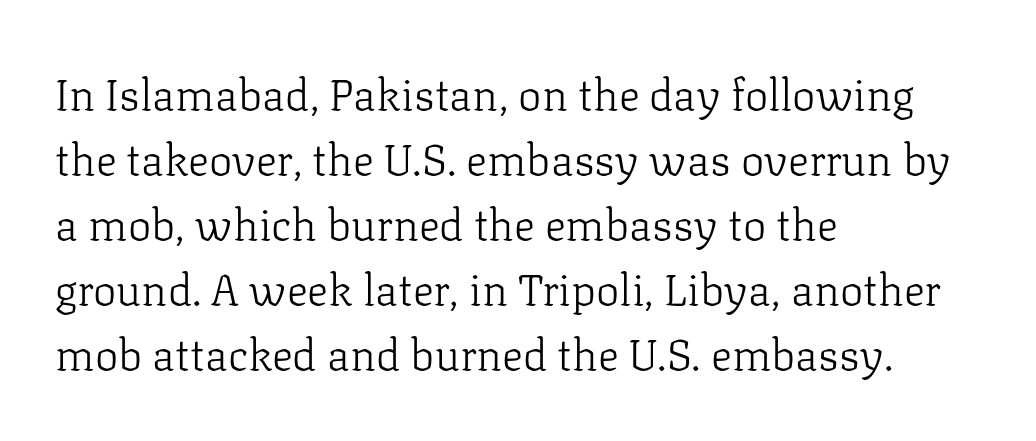
The image shows 44 px light serif type, upright; set left-aligned, normal line spacing (1.48x), normal letter spacing, not underlined; low stroke contrast and a medium x-height.
